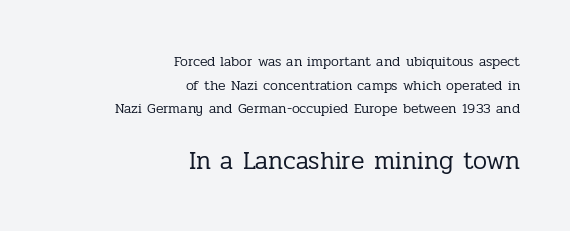
The image shows 25 px text type, upright; set right-aligned, normal line spacing (1.68x), normal letter spacing, not underlined; the second (bottom) block is 1.79x larger.
